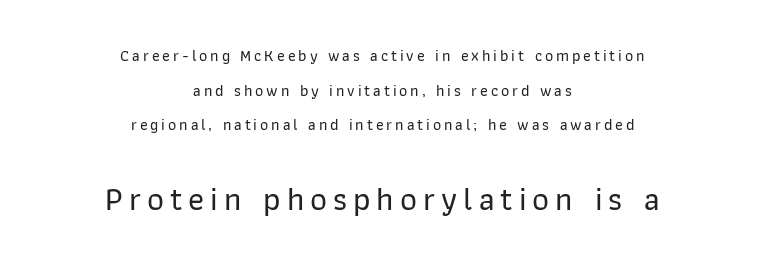
Whoever set this made the second block the dominant, larger element. Each letter keeps its own natural width here, so spacing adapts to shape. Letterform terminals end flat and unadorned throughout the passage. Quick note: underline off. Is there much room between lines? Yes — plenty of vertical air separates them.
